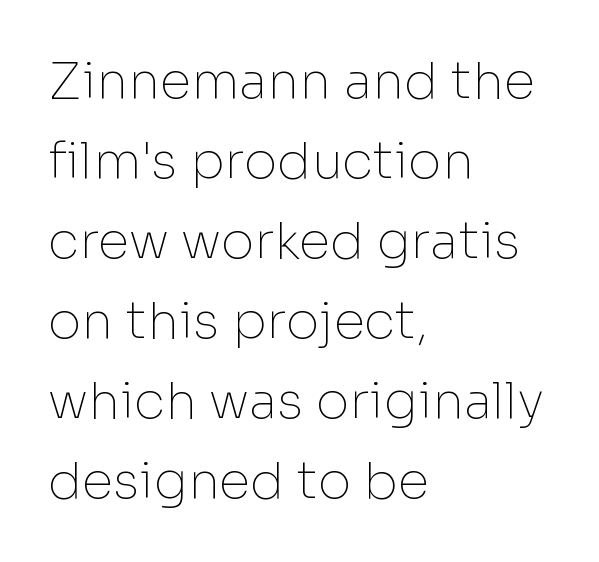
Are there feet on the stems? There aren't — it's a sans. The compositor pushed each line to the left boundary. Character widths vary here, with narrow letters taking less room than wide ones. The rows are spaced the way most documents space them. No extra ink here — the face is not bold. Has an underline been added? It has not.
